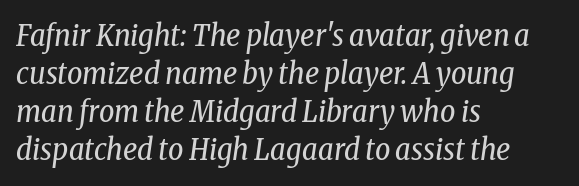
Q: Is the text bold? A: No.
Q: Is the text italic (slanted)? A: Yes, it leans right by about 8 degrees.
Q: Is the typeface a serif or a sans-serif typeface? A: Serif.
Q: Is the text underlined? A: No.
Q: How is the paragraph aligned? A: Left-aligned.
Q: Is the spacing between letters normal or unusually wide? A: Normal.
Q: Is the spacing between lines tight, normal or loose? A: Normal.
Q: Width (condensed, normal, or wide)? A: Condensed.
Q: Stroke contrast? A: Low.
Q: x-height? A: Medium.
Q: Monospaced? A: No.
